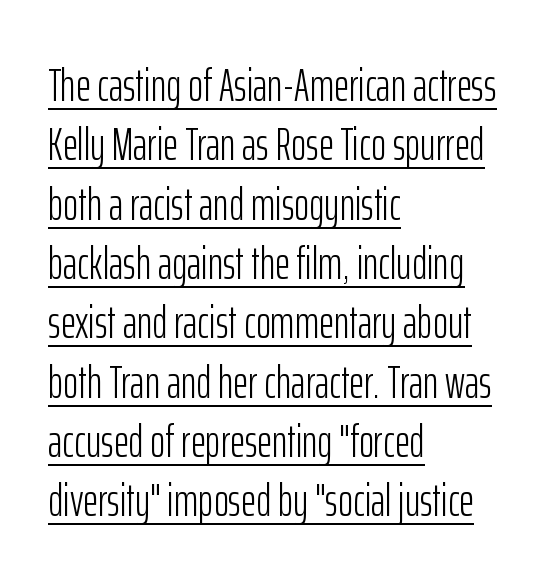
Is the type heavy? It reads as light-to-regular instead. A rule runs beneath these lines of type. The rendering anchors every line to the left-hand side. Designer's note — italics off, roman on. What's the leading like? Ordinary, nothing unusual. Each word holds together tightly as a unit, with standard inter-letter gaps.
